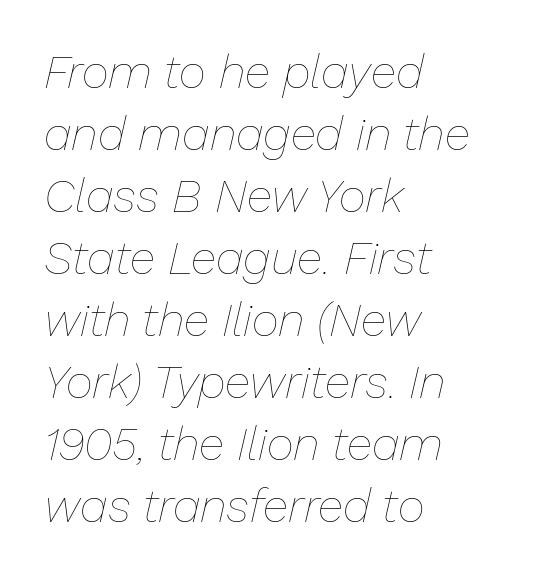
Does the leading feel generous? No, just average. Counters stay open thanks to moderate or lighter strokes. Inter-character spacing is left at the font's built-in metrics. The lettering tilts uniformly, giving the passage an italic look.
